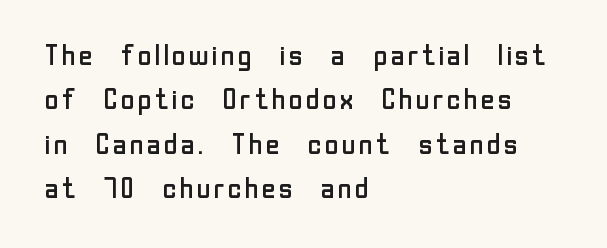
{"serif": "no", "italic": "no", "bold": "no", "weight": "regular", "width": "normal", "stroke_contrast": "low", "x_height": "medium", "monospaced": "no", "underline": "no", "align": "left", "line_spacing": "normal", "line_spacing_ratio": 1.53, "letter_spacing": "normal", "letter_spacing_em": 0.0, "glyph_px": 29}
